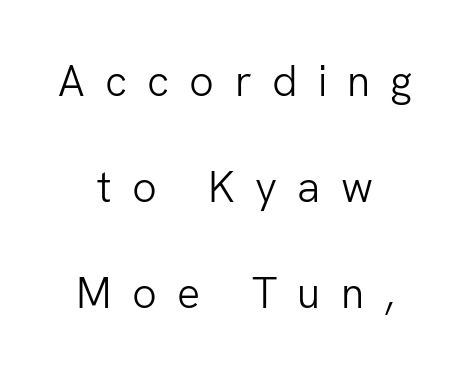
The image shows 43 px light sans-serif type, upright; set centered, loose line spacing (2.46x), unusually wide letter spacing (+0.47 em), not underlined; low stroke contrast and a medium x-height.
